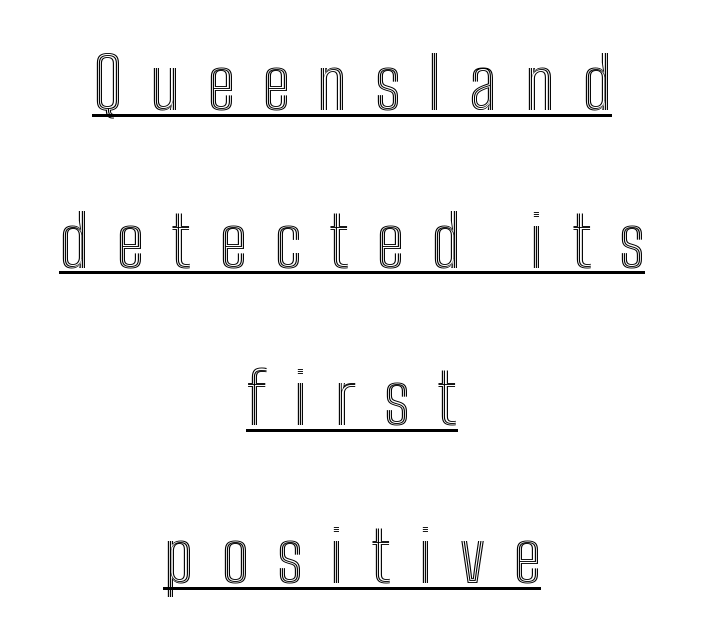
{"italic": "no", "width": "condensed", "x_height": "medium", "monospaced": "no", "underline": "yes", "align": "center", "line_spacing": "loose", "line_spacing_ratio": 2.22, "letter_spacing": "wide", "letter_spacing_em": 0.39, "glyph_px": 71}
